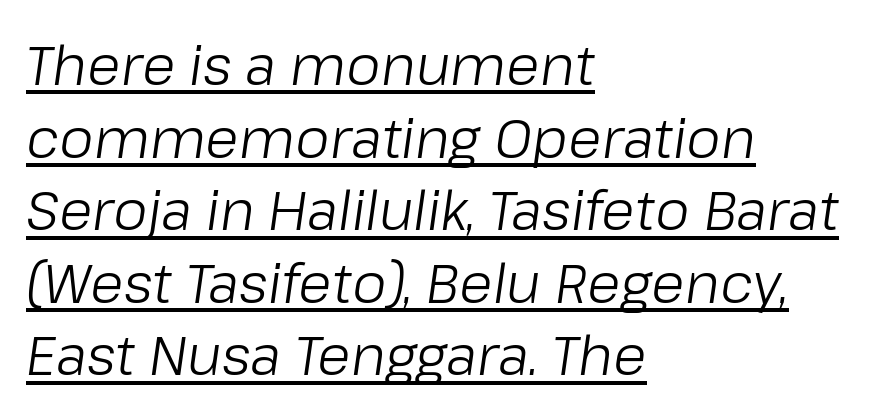
The image shows 55 px light type, italic (leaning right); set left-aligned, normal line spacing (1.32x), normal letter spacing, underlined; low stroke contrast and a medium x-height.
